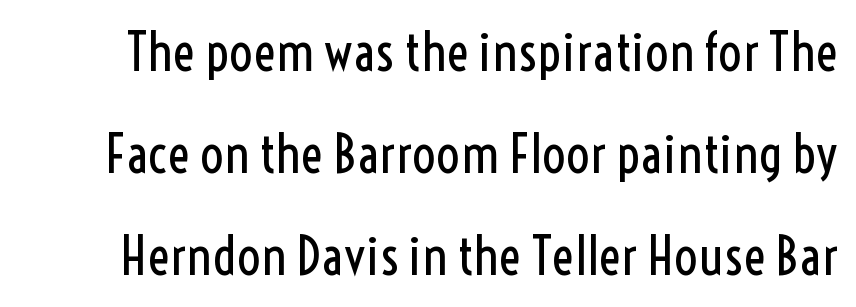
Serif or sans? Sans — the stroke terminals are bare. The line-height multiplier appears high, well above default. Between one letter and the next there's only the usual sliver of space. The face used here is proportionally spaced, like ordinary book or web type. The lettering stays uniformly vertical, giving the passage a roman look.
